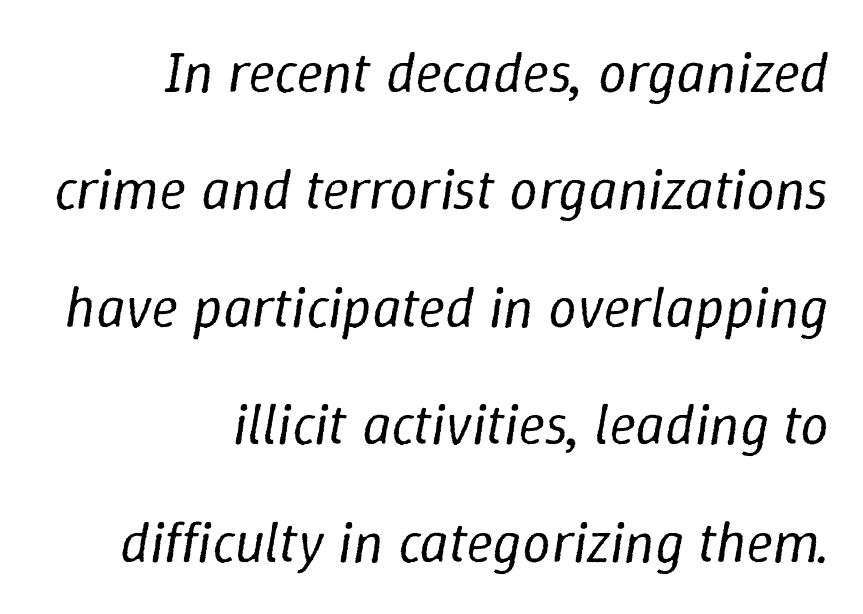
Q: Is the text bold? A: No.
Q: Is the text italic (slanted)? A: Yes, it leans right by about 9 degrees.
Q: Is the text underlined? A: No.
Q: How is the paragraph aligned? A: Right-aligned.
Q: Is the spacing between letters normal or unusually wide? A: Normal.
Q: Is the spacing between lines tight, normal or loose? A: Loose.
Q: Width (condensed, normal, or wide)? A: Normal.
Q: Stroke contrast? A: Low.
Q: x-height? A: Medium.
Q: Monospaced? A: No.
